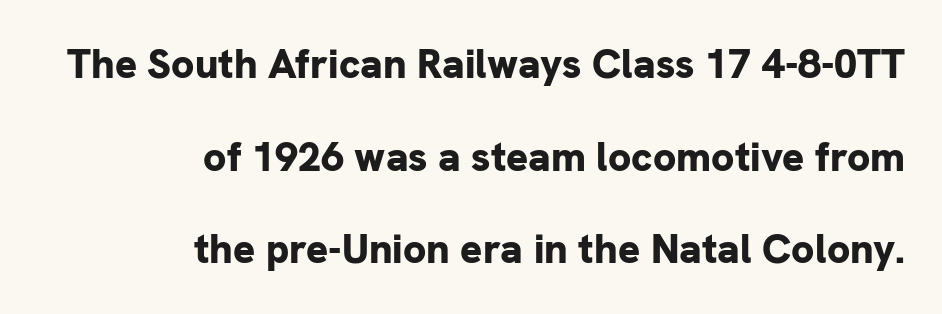
Q: Is the text bold? A: Yes.
Q: Is the text italic (slanted)? A: No, it is upright.
Q: Is the typeface a serif or a sans-serif typeface? A: Sans-serif.
Q: Is the text underlined? A: No.
Q: How is the paragraph aligned? A: Right-aligned.
Q: Is the spacing between letters normal or unusually wide? A: Normal.
Q: Is the spacing between lines tight, normal or loose? A: Loose.
Q: Width (condensed, normal, or wide)? A: Normal.
Q: Stroke contrast? A: Low.
Q: x-height? A: Medium.
Q: Monospaced? A: No.
